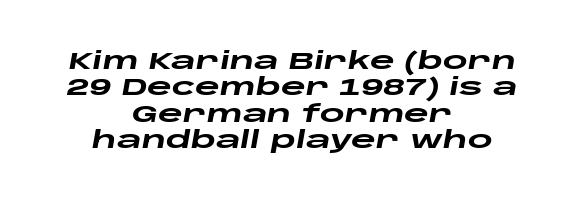
{"italic": "yes", "lean": "right", "slant_degrees": 10, "bold": "yes", "underline": "no", "align": "center", "line_spacing": "tight", "line_spacing_ratio": 1.1, "letter_spacing": "normal", "letter_spacing_em": 0.0, "glyph_px": 24}
